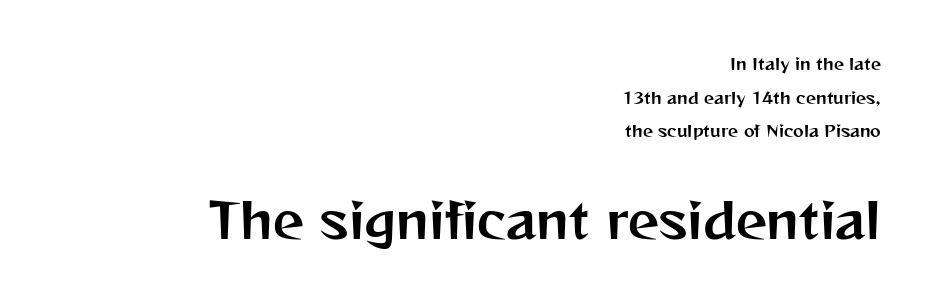
{"serif": "no", "italic": "no", "width": "normal", "stroke_contrast": "medium", "x_height": "medium", "monospaced": "no", "underline": "no", "align": "right", "line_spacing": "loose", "line_spacing_ratio": 2.1, "letter_spacing": "normal", "letter_spacing_em": 0.0, "larger_block": "second", "size_ratio": 3.06, "glyph_px": 49}
